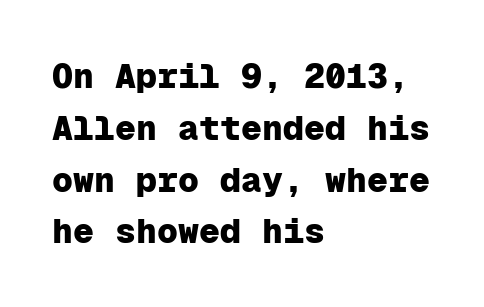
The image shows 35 px heavy sans-serif type, upright, monospaced; set left-aligned, normal line spacing (1.48x), normal letter spacing, not underlined; low stroke contrast and a medium x-height.
